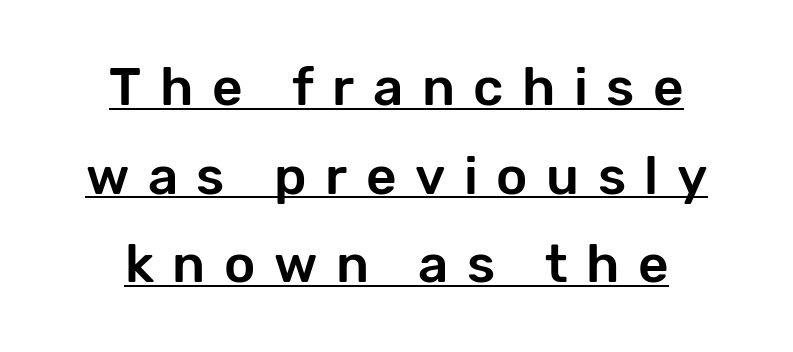
Glance below the letters and you will spot a drawn line. Note: no serifs on the glyphs. Baseline-to-baseline distance is the conventional proportion of letter height. The rendering uses natural spacing where letterforms have individual widths. Notice how the stems are strictly vertical — no italics here.
